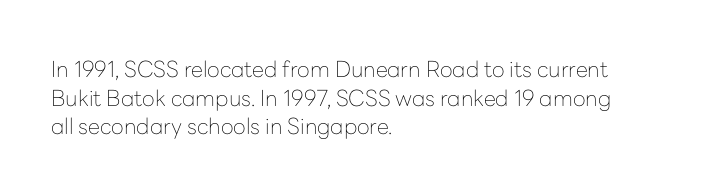
Q: Is the text bold? A: No.
Q: Is the text italic (slanted)? A: No, it is upright.
Q: Is the text underlined? A: No.
Q: How is the paragraph aligned? A: Left-aligned.
Q: Is the spacing between letters normal or unusually wide? A: Normal.
Q: Is the spacing between lines tight, normal or loose? A: Normal.
